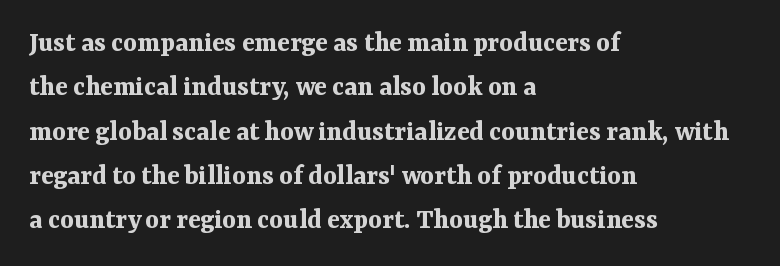
The image shows 29 px bold serif type, upright; set left-aligned, normal line spacing (1.53x), normal letter spacing, not underlined; medium stroke contrast and a medium x-height.
